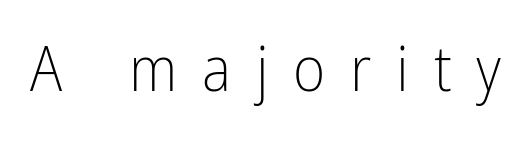
{"serif": "no", "italic": "no", "bold": "no", "weight": "light", "width": "condensed", "stroke_contrast": "low", "x_height": "medium", "monospaced": "no", "underline": "no", "letter_spacing": "wide", "letter_spacing_em": 0.4, "glyph_px": 62}
